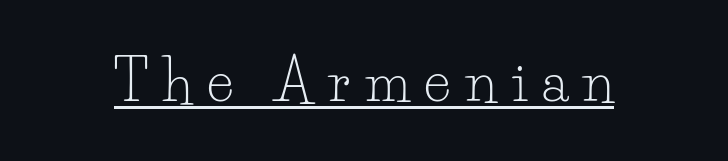
{"serif": "yes", "italic": "no", "bold": "no", "weight": "light", "width": "normal", "stroke_contrast": "low", "x_height": "small", "monospaced": "no", "underline": "yes", "letter_spacing": "wide", "letter_spacing_em": 0.26, "glyph_px": 56}
